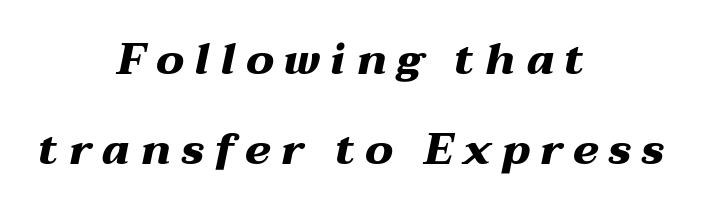
The tracking reads as deliberately expanded to a designer's eye. Here the designer chose a conventional face with non-uniform glyph widths. The glyphs look as if they've been sheared to an angle. The glyphs are unaccompanied by any horizontal stroke below them. Heft: maximum for text — a bold.
